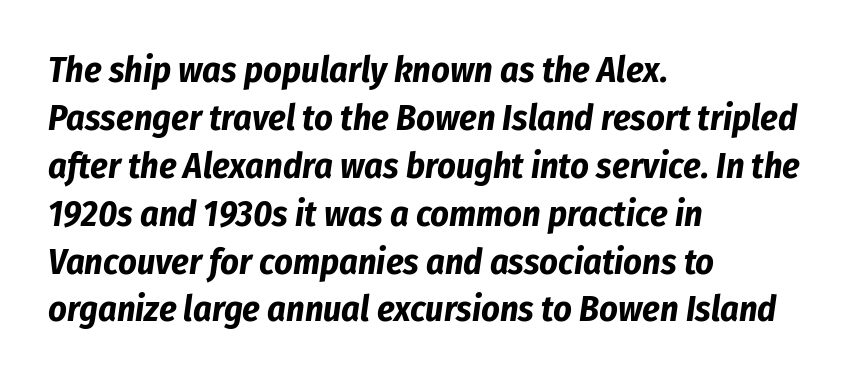
Characters are canted at an angle relative to the baseline's perpendicular. The rendering anchors every line to the left-hand side. The face used here is proportionally spaced, like ordinary book or web type. Does the leading feel generous? No, just average. These words are printed bold, with thick strokes throughout.
